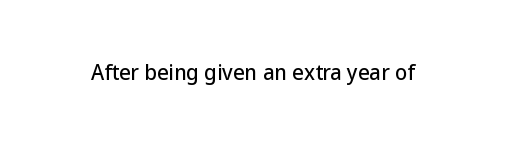
{"italic": "no", "underline": "no", "letter_spacing": "normal", "letter_spacing_em": 0.0, "glyph_px": 20}
